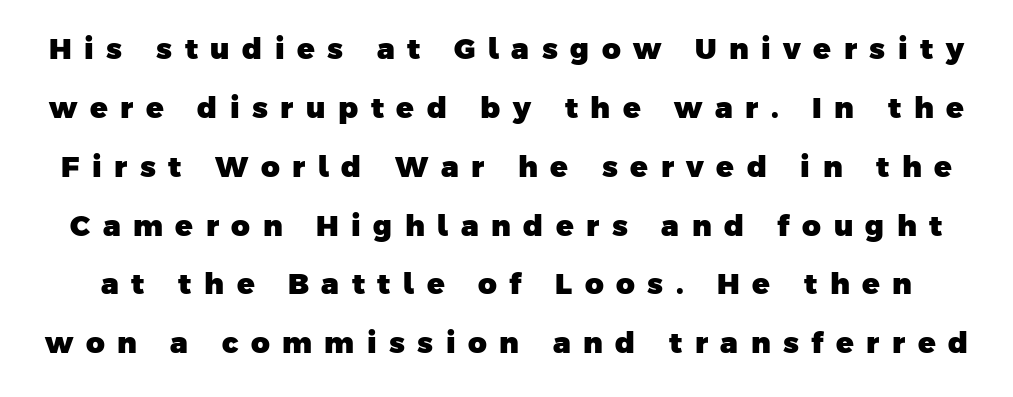
Q: Is the text bold? A: Yes.
Q: Is the typeface a serif or a sans-serif typeface? A: Sans-serif.
Q: Is the text underlined? A: No.
Q: Is the spacing between letters normal or unusually wide? A: Unusually wide.
Q: Is the spacing between lines tight, normal or loose? A: Loose.
Q: Width (condensed, normal, or wide)? A: Normal.
Q: Stroke contrast? A: Low.
Q: x-height? A: Medium.
Q: Monospaced? A: No.
